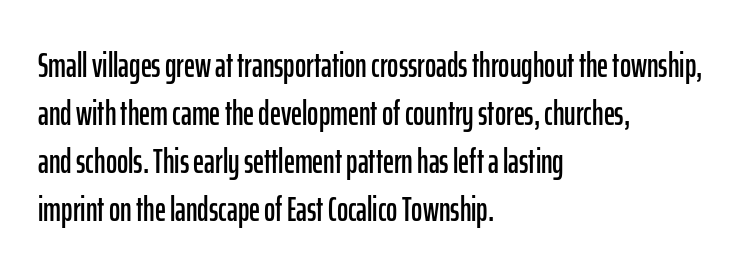
The image shows 34 px condensed sans-serif type, upright; set left-aligned, normal line spacing (1.41x), normal letter spacing, not underlined; low stroke contrast and a medium x-height.
